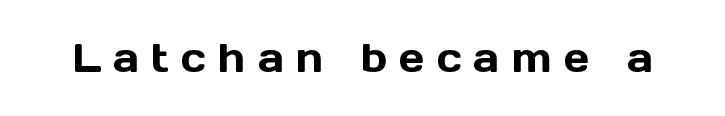
Q: Is the text italic (slanted)? A: No, it is upright.
Q: Is the typeface a serif or a sans-serif typeface? A: Sans-serif.
Q: Is the text underlined? A: No.
Q: Is the spacing between letters normal or unusually wide? A: Unusually wide.
Q: Width (condensed, normal, or wide)? A: Normal.
Q: x-height? A: Medium.
Q: Monospaced? A: No.
